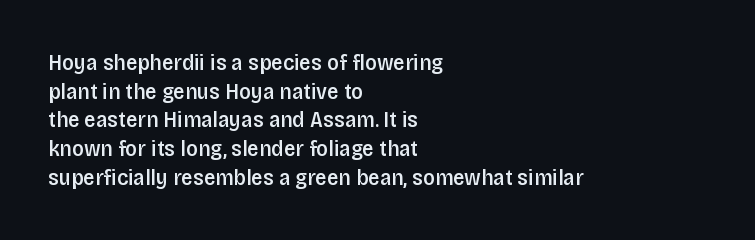
{"italic": "no", "bold": "semi", "underline": "no", "align": "left", "line_spacing": "normal", "line_spacing_ratio": 1.25, "letter_spacing": "normal", "letter_spacing_em": 0.0, "glyph_px": 23}
